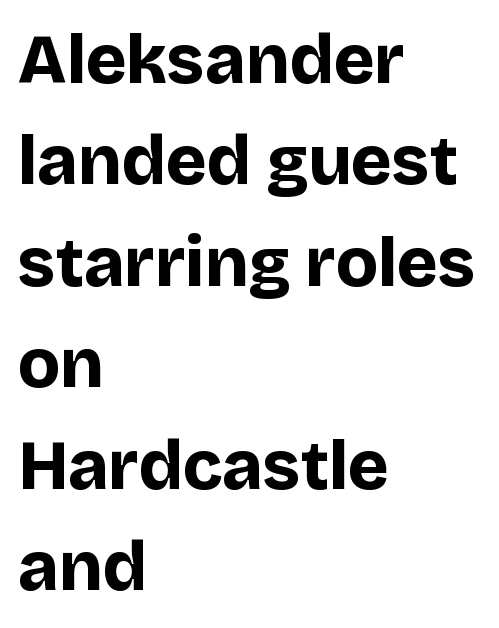
The passage shown is typeset with a sans-serif family. Varying glyph widths throughout — classic text-font behaviour. If you drew a ruler down the left edge, every line would touch it. The lettering stays uniformly vertical, giving the passage a roman look.
